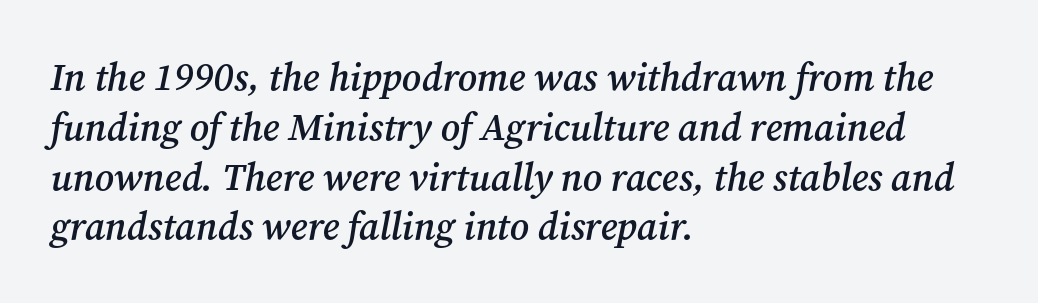
Q: Is the text bold? A: Semi-bold.
Q: Is the text italic (slanted)? A: Yes, it leans right by about 12 degrees.
Q: Is the typeface a serif or a sans-serif typeface? A: Serif.
Q: Is the text underlined? A: No.
Q: How is the paragraph aligned? A: Left-aligned.
Q: Is the spacing between letters normal or unusually wide? A: Normal.
Q: Is the spacing between lines tight, normal or loose? A: Normal.
Q: Width (condensed, normal, or wide)? A: Normal.
Q: Stroke contrast? A: Medium.
Q: x-height? A: Medium.
Q: Monospaced? A: No.
